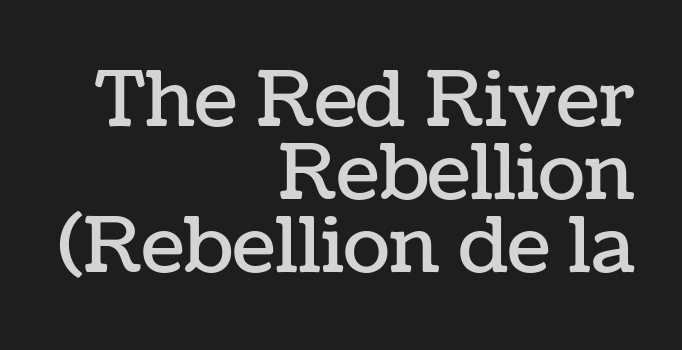
Lines of text with bare space underneath. Teacher's note: observe the even right margin — that is flush-right alignment. Rows of type sit shoulder to shoulder in the vertical direction. Characters remain perfectly vertical along every line. The passage shown has conventional tracking throughout. The letters advance in unequal steps, a hallmark of proportional type.
